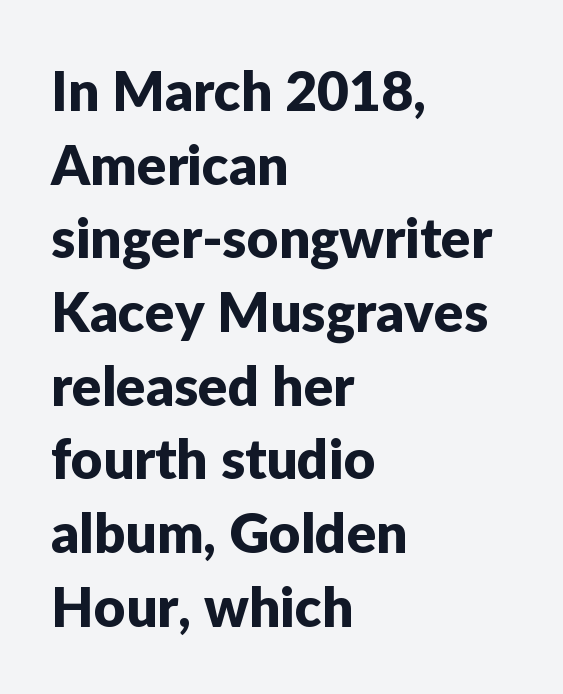
Default kerning and tracking; the words read as compact shapes. The ragged edge is on the right, which tells us the setting is flush left. The rendering shows plain stroke endings on the letterforms — a sans-serif design. The type sits square on the baseline with zero lean.
